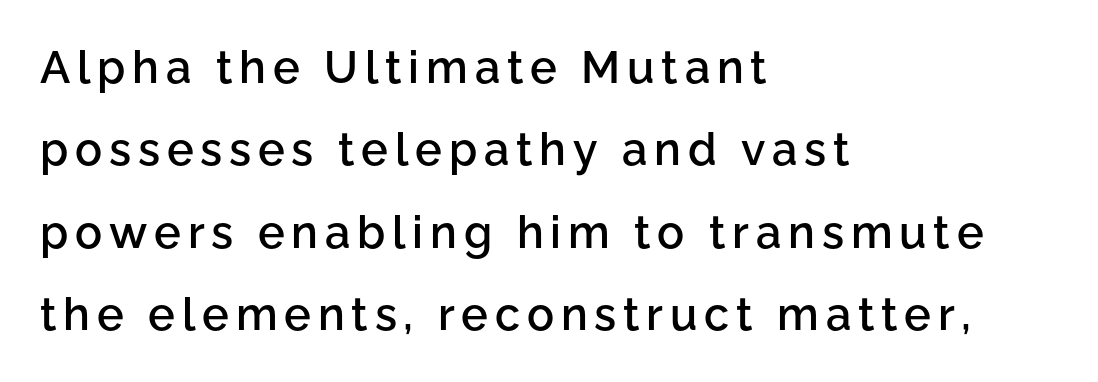
Q: Is the text bold? A: Semi-bold.
Q: Is the text italic (slanted)? A: No, it is upright.
Q: Is the typeface a serif or a sans-serif typeface? A: Sans-serif.
Q: Is the text underlined? A: No.
Q: How is the paragraph aligned? A: Left-aligned.
Q: Width (condensed, normal, or wide)? A: Normal.
Q: Stroke contrast? A: Low.
Q: x-height? A: Medium.
Q: Monospaced? A: No.
